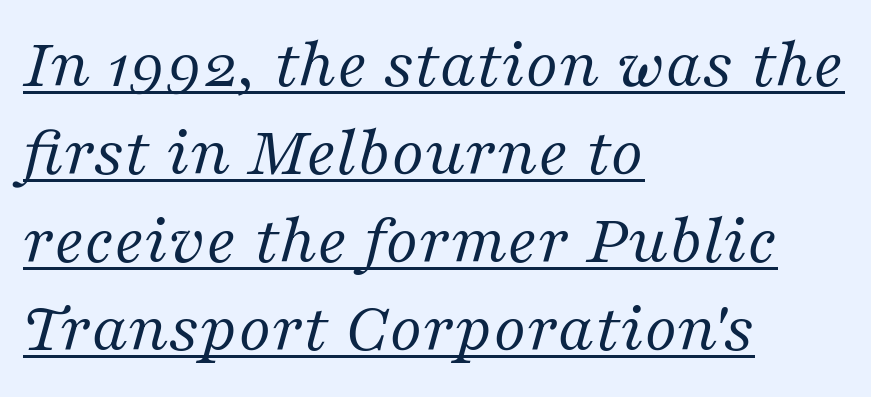
The image shows 71 px regular-weight serif type, italic (leaning right); set left-aligned, line spacing 1.24x, normal letter spacing, underlined; medium stroke contrast and a medium x-height.
